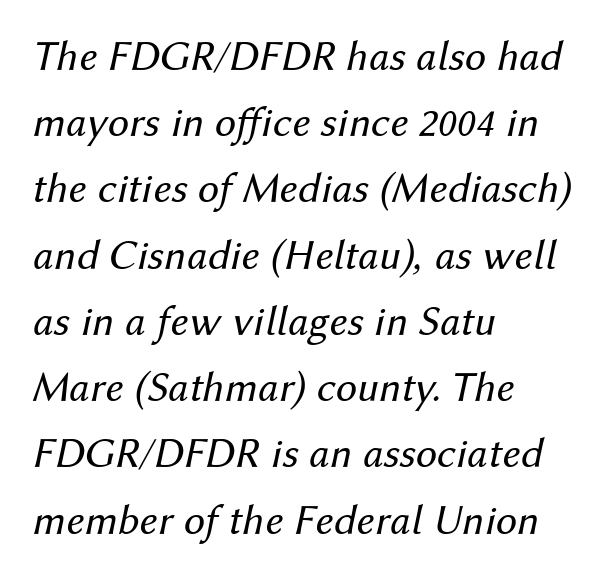
Is this a fixed-width face? No — the glyphs have proportional, varying widths. One glance says typical: line gaps are just what's usual. Nobody drew a line under any word here. Is the type heavy? It reads as light-to-regular instead. Typeset ragged right — the left edge is the straight one. The rendering keeps characters at their native spacing.
